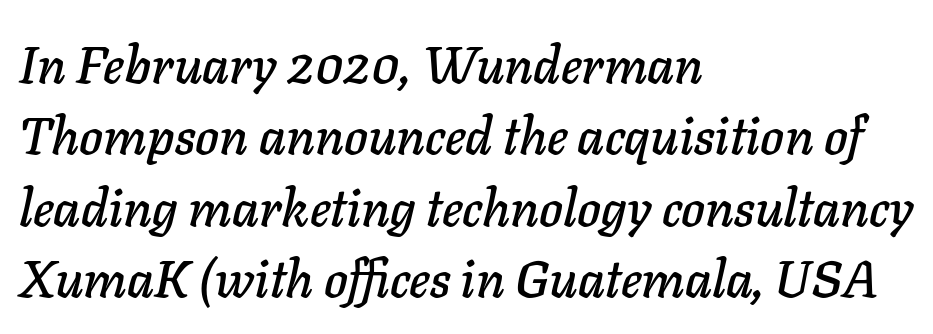
{"italic": "yes", "lean": "right", "slant_degrees": 11, "width": "normal", "stroke_contrast": "low", "x_height": "medium", "monospaced": "no", "underline": "no", "align": "left", "line_spacing": "normal", "line_spacing_ratio": 1.4, "letter_spacing": "normal", "letter_spacing_em": 0.0, "glyph_px": 51}
